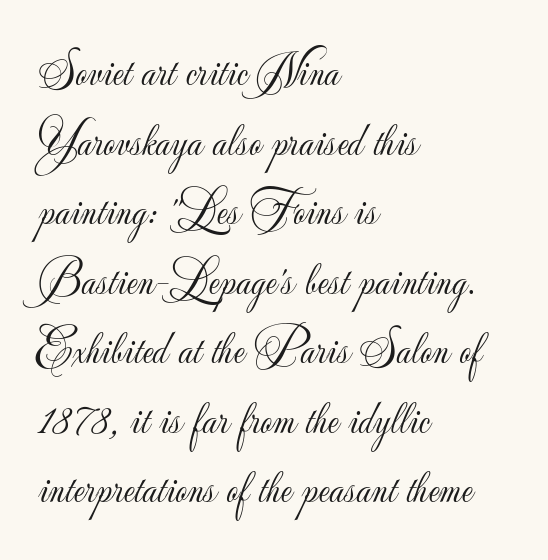
The image shows 47 px light sans-serif type; set left-aligned, normal line spacing (1.48x), normal letter spacing, not underlined; low stroke contrast and a small x-height.
